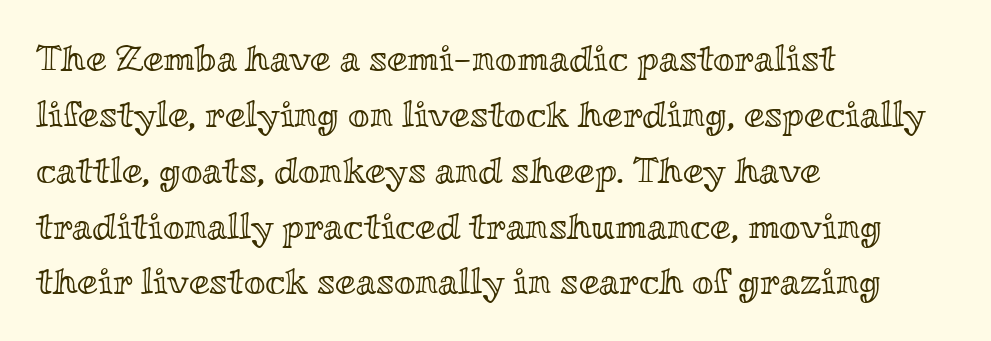
Q: Is the text italic (slanted)? A: No, it is upright.
Q: Is the text underlined? A: No.
Q: How is the paragraph aligned? A: Left-aligned.
Q: Is the spacing between letters normal or unusually wide? A: Normal.
Q: Is the spacing between lines tight, normal or loose? A: Normal.
Q: Width (condensed, normal, or wide)? A: Wide.
Q: x-height? A: Small.
Q: Monospaced? A: No.
